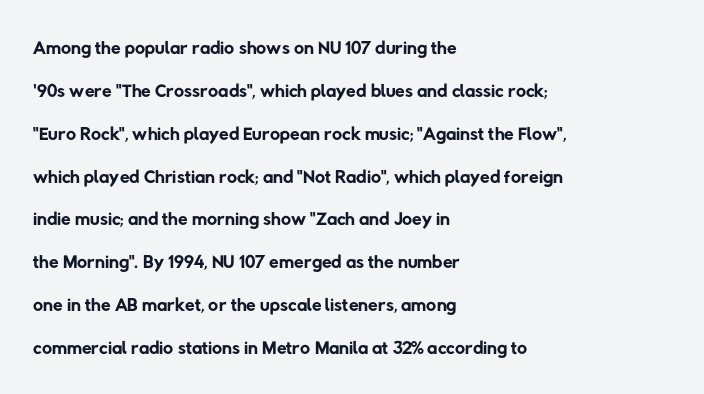
Q: Is the text bold? A: No.
Q: Is the typeface a serif or a sans-serif typeface? A: Sans-serif.
Q: Is the text underlined? A: No.
Q: How is the paragraph aligned? A: Left-aligned.
Q: Is the spacing between letters normal or unusually wide? A: Normal.
Q: Is the spacing between lines tight, normal or loose? A: Normal.
Q: Width (condensed, normal, or wide)? A: Normal.
Q: Stroke contrast? A: Low.
Q: x-height? A: Medium.
Q: Monospaced? A: No.
